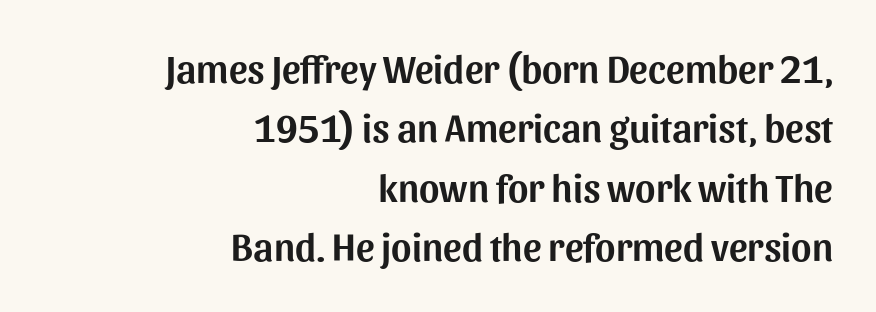
The text block is weighted toward the right margin, trailing off unevenly leftward. These lines are rendered in a variable-pitch font. Unlike italic type, these characters show no tilt at all. The letters carry no serifs — their stems end cleanly without finishing strokes.
